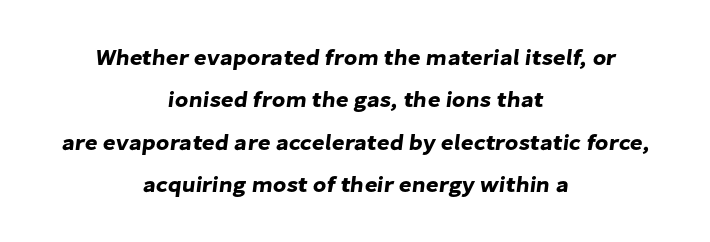
Q: Is the text underlined? A: No.
Q: How is the paragraph aligned? A: Centered.
Q: Is the spacing between letters normal or unusually wide? A: Normal.
Q: Is the spacing between lines tight, normal or loose? A: Loose.
